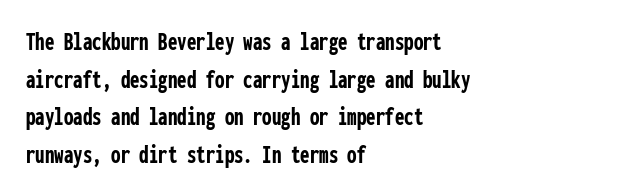
Its strokes are broad and dark, the hallmark of bold type. The letterforms sit shoulder to shoulder at normal distance. Horizontal alignment here is leftward, the default for most running prose. Each new line begins a customary step beneath the previous one. Has an underline been added? It has not. Characters remain perfectly vertical along every line.
